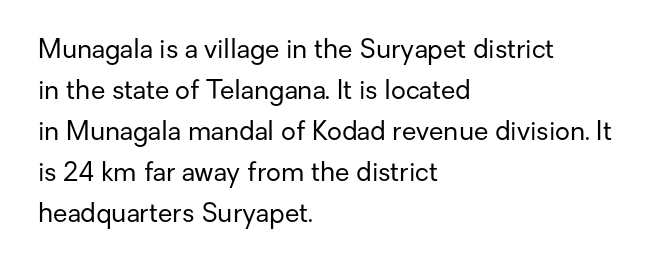
The image shows 26 px text type, upright; set left-aligned, normal line spacing (1.58x), normal letter spacing, not underlined.
